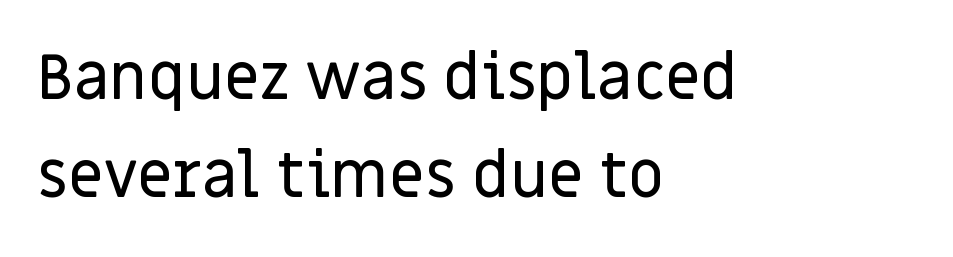
Are there feet on the stems? There aren't — it's a sans. Characters remain perfectly vertical along every line. This rendering leaves character spacing at its baseline value. Just letters on the line, the space beneath them empty.
